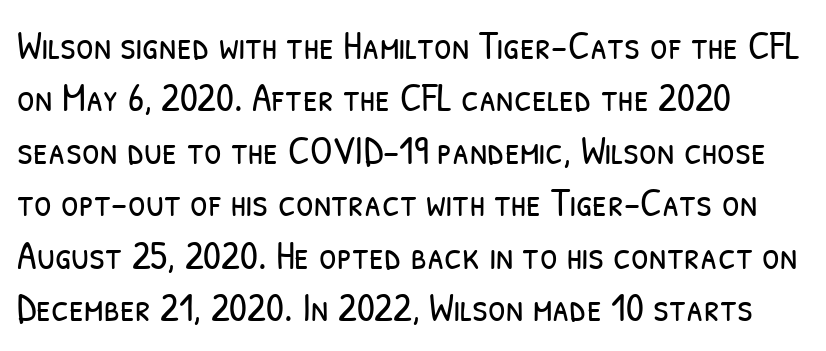
Stems here are at most as thick as an everyday book face. One glance says typical: line gaps are just what's usual. The type family on display is of the sans-serif kind. Spacing verdict: proportional, widths tailored to each character.
